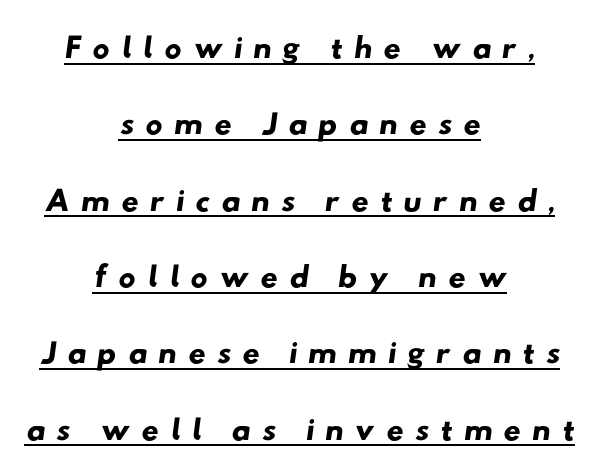
A typesetter would call this proportional, since set widths differ per character. The gaps between neighbouring characters are conspicuously large. Looks like someone drew a line under every word here. The lines are quadded center.
